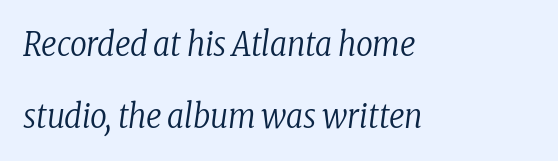
{"serif": "yes", "italic": "yes", "lean": "right", "slant_degrees": 8, "bold": "no", "weight": "regular", "width": "condensed", "stroke_contrast": "low", "x_height": "medium", "monospaced": "no", "underline": "no", "align": "left", "line_spacing": "loose", "line_spacing_ratio": 2.18, "letter_spacing": "normal", "letter_spacing_em": 0.0, "glyph_px": 33}
